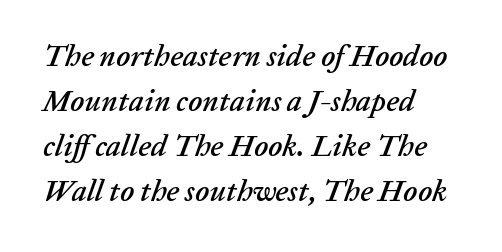
{"italic": "yes", "lean": "right", "slant_degrees": 20, "width": "normal", "stroke_contrast": "low", "x_height": "medium", "monospaced": "no", "underline": "no", "align": "left", "line_spacing": "normal", "line_spacing_ratio": 1.5, "letter_spacing": "normal", "letter_spacing_em": 0.0, "glyph_px": 30}
